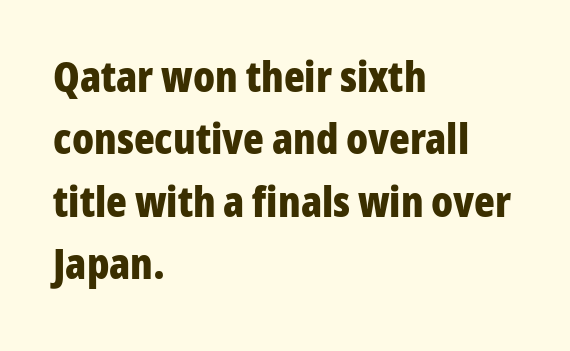
The image shows 43 px bold, condensed sans-serif type, upright; set left-aligned, normal line spacing (1.45x), normal letter spacing, not underlined; low stroke contrast and a medium x-height.
